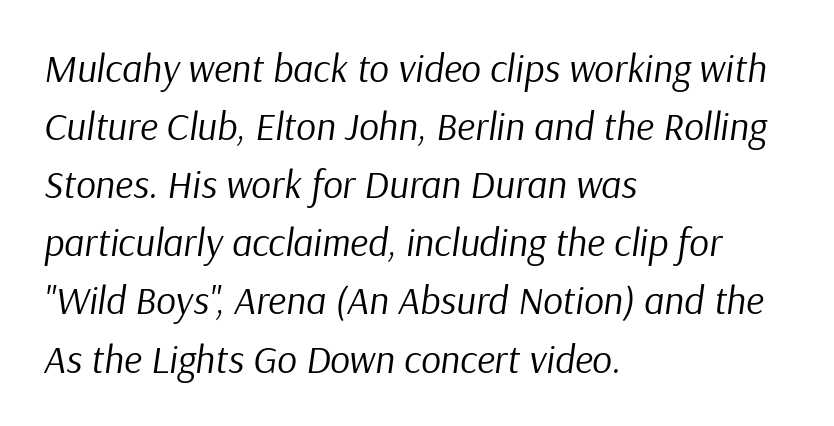
The image shows 39 px regular-weight type, italic (leaning right); set left-aligned, normal line spacing (1.49x), normal letter spacing, not underlined; low stroke contrast and a medium x-height.
